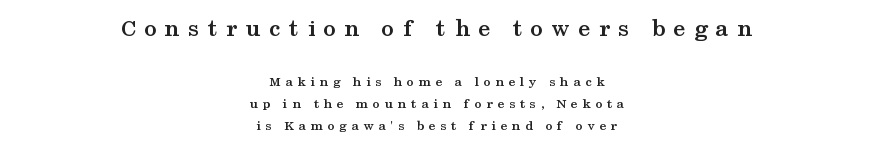
The lettering stays uniformly vertical, giving the passage a roman look. Compare the two chunks: the upper has the greater cap height. How would I describe the line gaps? Plain and ordinary. Characters follow at a spacing far wider than the type designer built in. Teacher's note: observe the equal gaps on both sides — that is centered alignment. Caption: bold face, heavy strokes.
